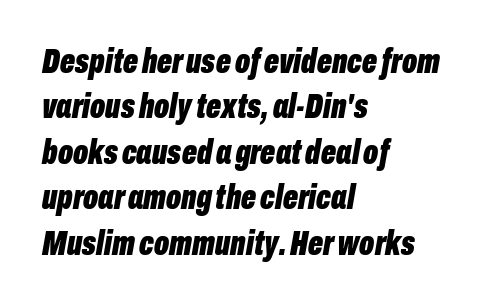
Q: Is the text bold? A: Yes.
Q: Is the text italic (slanted)? A: Yes, it leans right by about 10 degrees.
Q: Is the text underlined? A: No.
Q: How is the paragraph aligned? A: Left-aligned.
Q: Is the spacing between letters normal or unusually wide? A: Normal.
Q: Is the spacing between lines tight, normal or loose? A: Normal.
Q: Width (condensed, normal, or wide)? A: Condensed.
Q: Stroke contrast? A: Low.
Q: x-height? A: Medium.
Q: Monospaced? A: No.
